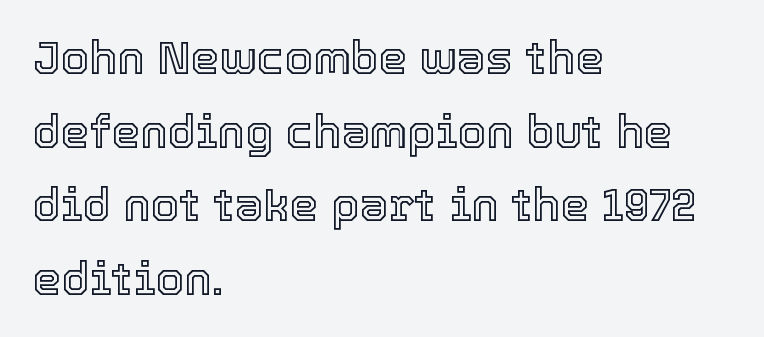
Words float on clear page, feet unadorned. No extra tracking has been applied to these lines. Here the designer chose a conventional face with non-uniform glyph widths. Compared with a centered layout, this one pins lines to the left instead. The type sits square on the baseline with zero lean. Vertical spacing — default.
